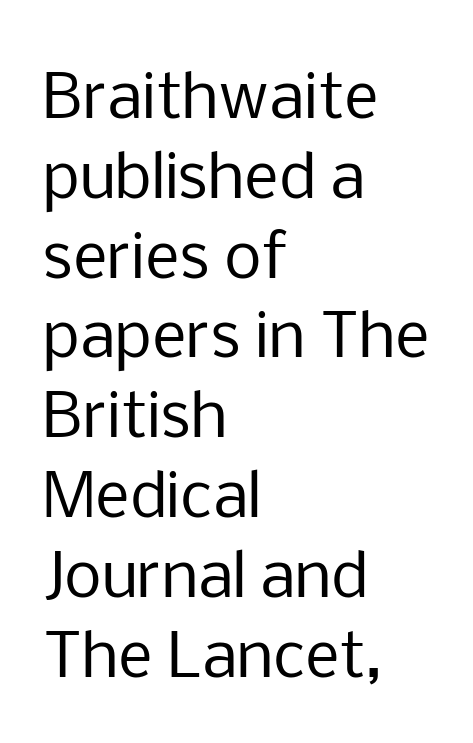
Q: Is the text bold? A: No.
Q: Is the text italic (slanted)? A: No, it is upright.
Q: Is the typeface a serif or a sans-serif typeface? A: Sans-serif.
Q: Is the text underlined? A: No.
Q: How is the paragraph aligned? A: Left-aligned.
Q: Is the spacing between letters normal or unusually wide? A: Normal.
Q: Is the spacing between lines tight, normal or loose? A: Normal.
Q: Width (condensed, normal, or wide)? A: Normal.
Q: Stroke contrast? A: Low.
Q: x-height? A: Medium.
Q: Monospaced? A: No.
